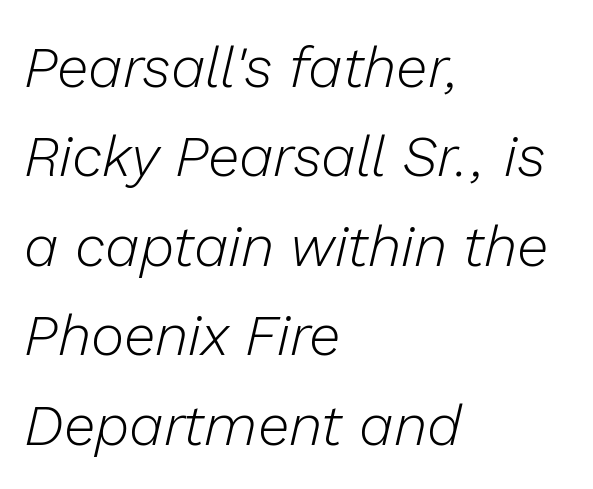
The image shows 57 px light type, italic (leaning right); set left-aligned, normal line spacing (1.57x), normal letter spacing, not underlined; low stroke contrast and a medium x-height.
